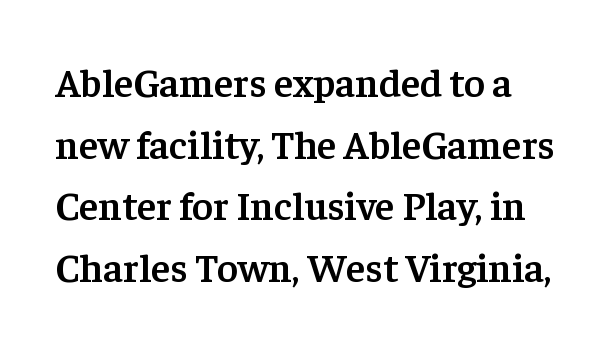
Q: Is the text bold? A: Semi-bold.
Q: Is the text italic (slanted)? A: No, it is upright.
Q: Is the typeface a serif or a sans-serif typeface? A: Serif.
Q: Is the text underlined? A: No.
Q: Is the spacing between letters normal or unusually wide? A: Normal.
Q: Is the spacing between lines tight, normal or loose? A: Normal.
Q: Width (condensed, normal, or wide)? A: Normal.
Q: Stroke contrast? A: Low.
Q: x-height? A: Medium.
Q: Monospaced? A: No.
